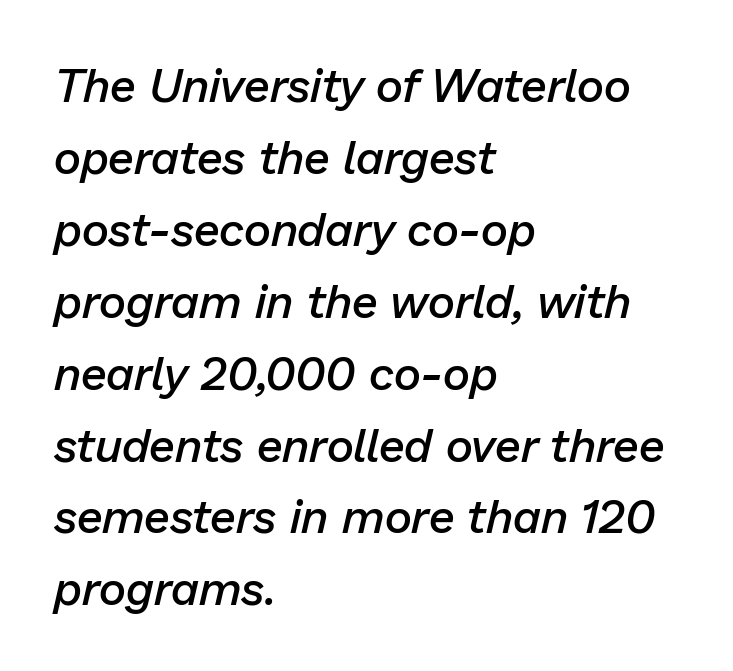
Q: Is the text bold? A: Semi-bold.
Q: Is the text italic (slanted)? A: Yes, it leans right by about 13 degrees.
Q: Is the text underlined? A: No.
Q: How is the paragraph aligned? A: Left-aligned.
Q: Is the spacing between letters normal or unusually wide? A: Normal.
Q: Is the spacing between lines tight, normal or loose? A: Normal.
Q: Width (condensed, normal, or wide)? A: Normal.
Q: Stroke contrast? A: Low.
Q: x-height? A: Medium.
Q: Monospaced? A: No.
